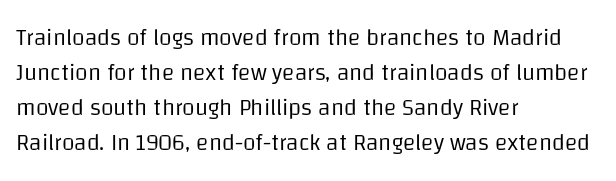
Q: Is the text bold? A: No.
Q: Is the text italic (slanted)? A: No, it is upright.
Q: Is the text underlined? A: No.
Q: How is the paragraph aligned? A: Left-aligned.
Q: Is the spacing between letters normal or unusually wide? A: Normal.
Q: Is the spacing between lines tight, normal or loose? A: Normal.
